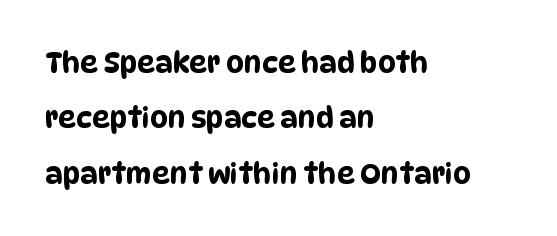
The image shows 28 px condensed sans-serif type; set left-aligned, loose line spacing (1.98x), normal letter spacing, not underlined; low stroke contrast and a large x-height.
